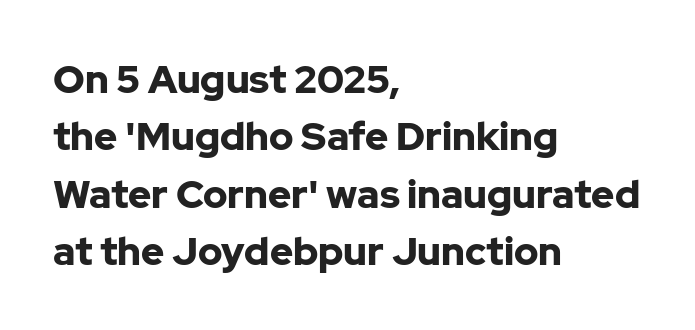
A clean baseline with only descenders dipping below it. Between one letter and the next there's only the usual sliver of space. Heft: maximum for text — a bold. Leading: standard.
